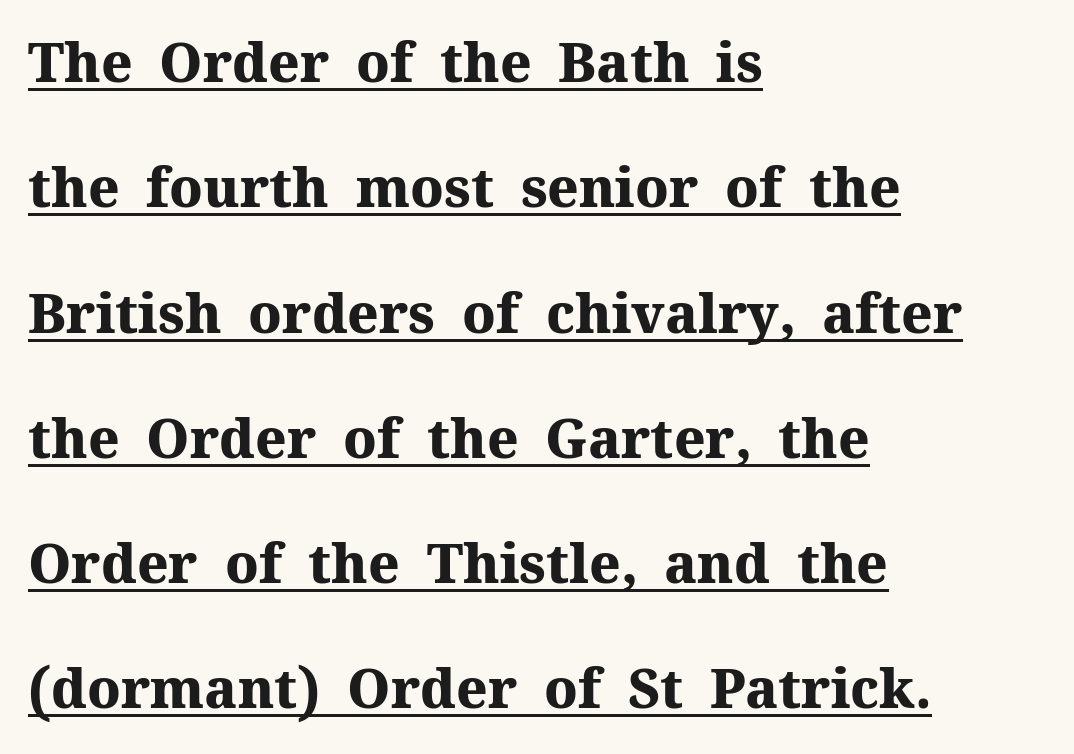
{"serif": "yes", "italic": "no", "bold": "yes", "weight": "heavy", "width": "normal", "stroke_contrast": "medium", "x_height": "medium", "monospaced": "no", "underline": "yes", "align": "left", "line_spacing": "loose", "line_spacing_ratio": 2.32, "letter_spacing": "normal", "letter_spacing_em": 0.0, "glyph_px": 54}
